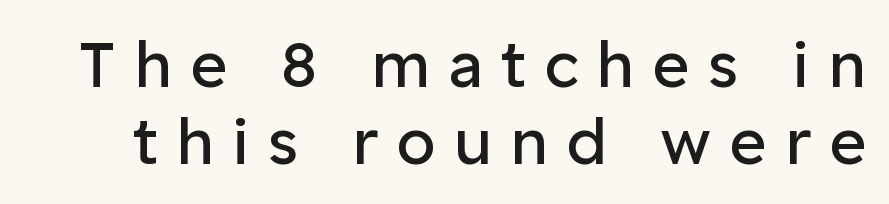
The type family on display is of the sans-serif kind. Every character sits straight up, as roman type does. Spacing between characters has been opened up far beyond the box default. Think of a printed novel: that variable character pitch is what you see here. Weight: not bold — regular or lighter. Nobody drew a line under any word here.
